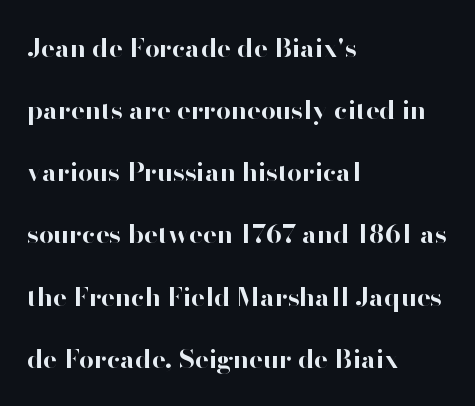
{"italic": "no", "bold": "yes", "underline": "no", "align": "left", "line_spacing": "loose", "line_spacing_ratio": 2.39, "letter_spacing": "normal", "letter_spacing_em": 0.0, "glyph_px": 26}
